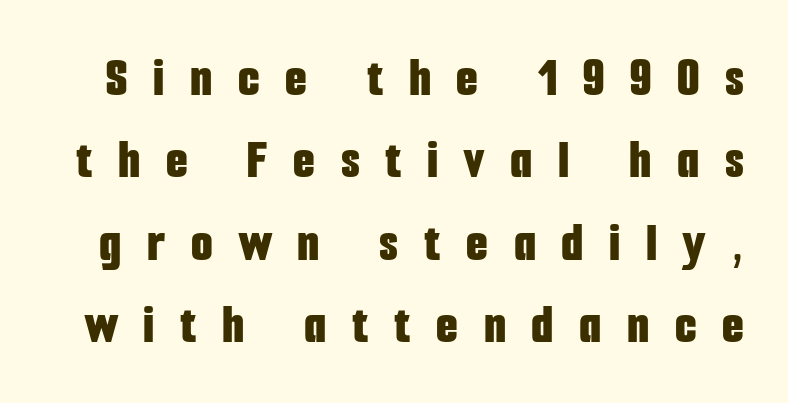
The image shows 56 px bold, condensed sans-serif type, upright; set normal line spacing (1.47x), unusually wide letter spacing (+0.46 em), not underlined; low stroke contrast and a medium x-height.
